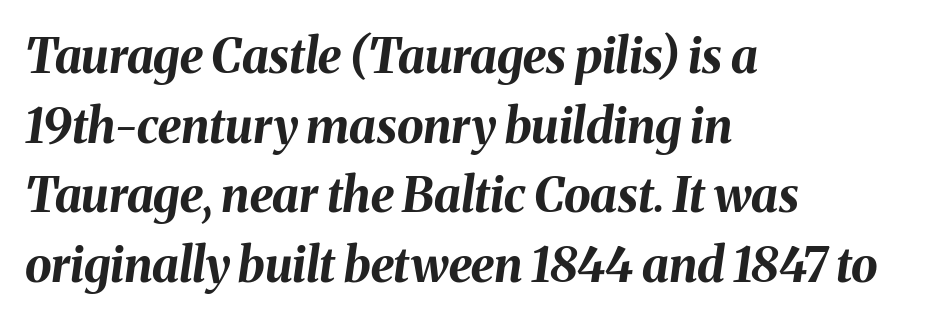
{"italic": "yes", "lean": "right", "slant_degrees": 8, "bold": "yes", "weight": "bold", "width": "normal", "stroke_contrast": "medium", "x_height": "medium", "monospaced": "no", "underline": "no", "align": "left", "line_spacing": "normal", "line_spacing_ratio": 1.45, "letter_spacing": "normal", "letter_spacing_em": 0.0, "glyph_px": 48}
